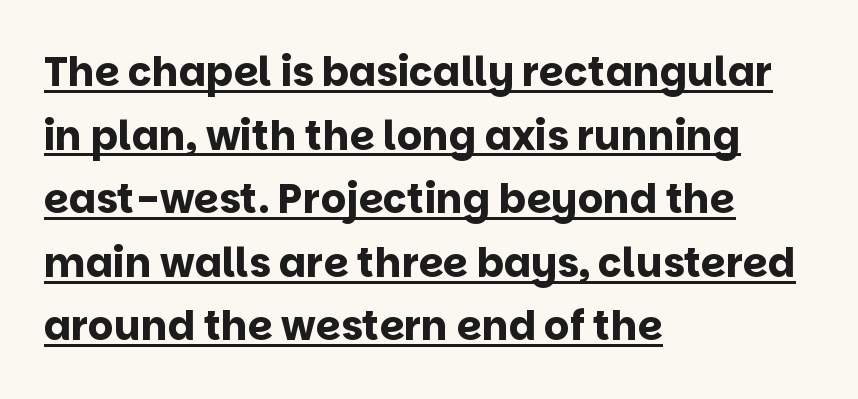
The typesetting leans heavy: a genuine bold. This is roman type, the default non-slanted kind. Nobody touched the tracking dial on this one. In terms of letterform style, serifs are entirely absent. The typesetter has applied underlining to the passage shown.
